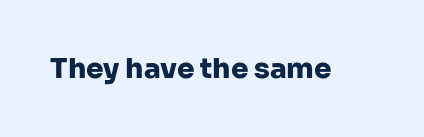
Is the type bold? Yes — the strokes are clearly thick and heavy. In terms of letterspacing, this is plain default setting. The space directly below the letters is spotless. Check where the strokes stop: nothing finishes them off — pure sans. Each letter keeps its own natural width here, so spacing adapts to shape.
